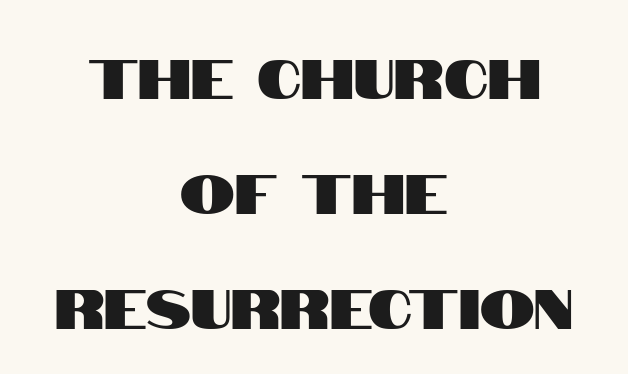
The image shows 55 px condensed sans-serif type, upright; set centered, loose line spacing (2.09x), normal letter spacing, not underlined; high stroke contrast and a large x-height.
